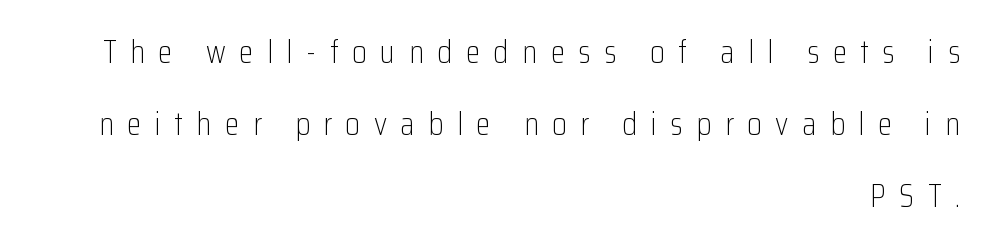
The image shows 33 px light, condensed sans-serif type, upright; set right-aligned, loose line spacing (2.18x), unusually wide letter spacing (+0.41 em), not underlined; low stroke contrast and a medium x-height.
